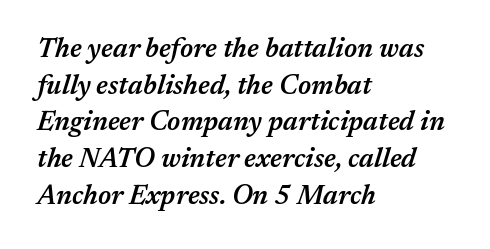
Q: Is the text bold? A: Semi-bold.
Q: Is the text italic (slanted)? A: Yes, it leans right by about 17 degrees.
Q: Is the text underlined? A: No.
Q: How is the paragraph aligned? A: Left-aligned.
Q: Is the spacing between letters normal or unusually wide? A: Normal.
Q: Is the spacing between lines tight, normal or loose? A: Normal.
